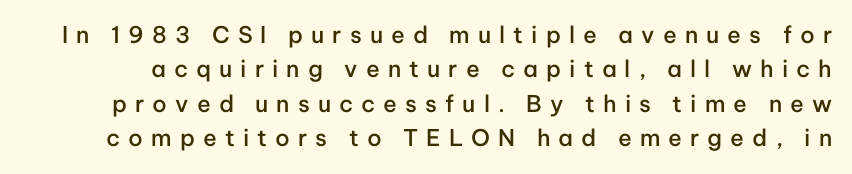
{"italic": "no", "bold": "semi", "underline": "no", "line_spacing": "normal", "line_spacing_ratio": 1.5, "letter_spacing": "wide", "letter_spacing_em": 0.35, "glyph_px": 23}
